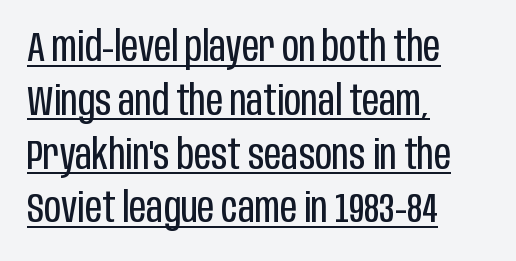
The image shows 42 px regular-weight, condensed sans-serif type, upright; set left-aligned, normal line spacing (1.28x), normal letter spacing, underlined; low stroke contrast and a large x-height.
